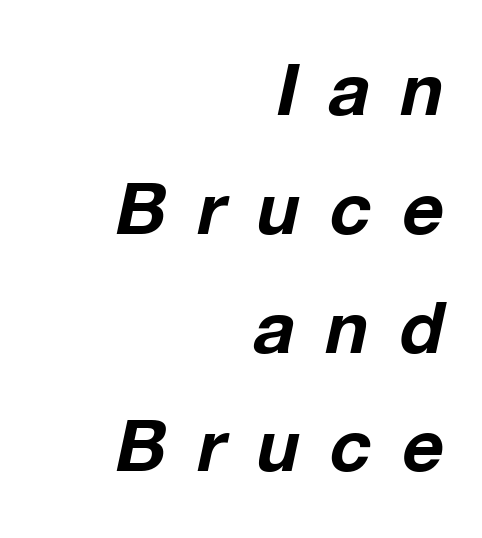
{"italic": "yes", "lean": "right", "slant_degrees": 12, "bold": "yes", "weight": "bold", "width": "normal", "stroke_contrast": "low", "x_height": "medium", "monospaced": "no", "underline": "no", "align": "right", "line_spacing": "normal", "line_spacing_ratio": 1.65, "letter_spacing": "wide", "letter_spacing_em": 0.43, "glyph_px": 72}
